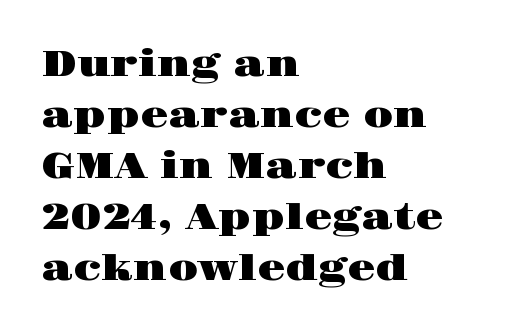
Q: Is the text italic (slanted)? A: No, it is upright.
Q: Is the typeface a serif or a sans-serif typeface? A: Serif.
Q: Is the text underlined? A: No.
Q: How is the paragraph aligned? A: Left-aligned.
Q: Is the spacing between letters normal or unusually wide? A: Normal.
Q: Is the spacing between lines tight, normal or loose? A: Normal.
Q: Width (condensed, normal, or wide)? A: Wide.
Q: Stroke contrast? A: High.
Q: x-height? A: Large.
Q: Monospaced? A: No.
